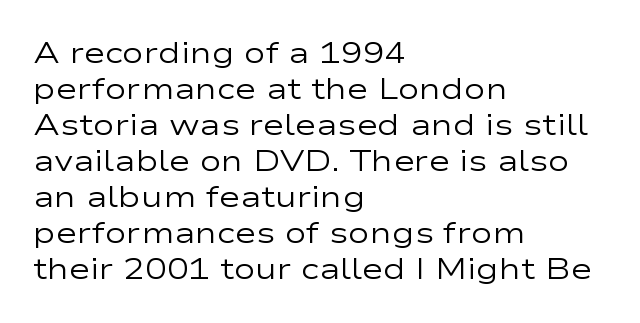
Q: Is the text bold? A: No.
Q: Is the text italic (slanted)? A: No, it is upright.
Q: Is the typeface a serif or a sans-serif typeface? A: Sans-serif.
Q: Is the text underlined? A: No.
Q: How is the paragraph aligned? A: Left-aligned.
Q: Is the spacing between letters normal or unusually wide? A: Normal.
Q: Width (condensed, normal, or wide)? A: Wide.
Q: Stroke contrast? A: Low.
Q: x-height? A: Medium.
Q: Monospaced? A: No.
